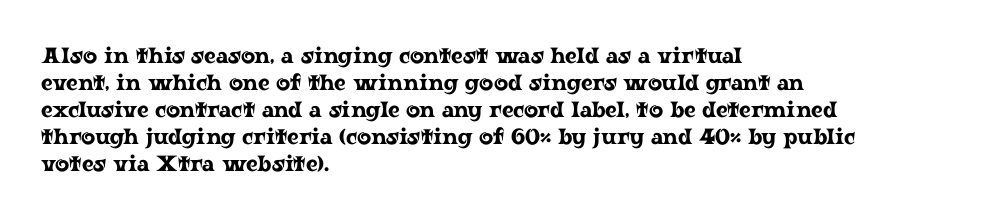
The image shows 22 px text type, upright; set left-aligned, line spacing 1.23x, normal letter spacing, not underlined.
